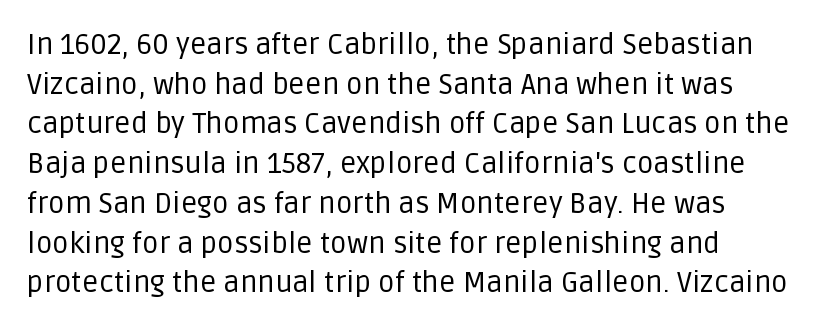
The image shows 29 px regular-weight sans-serif type, upright; set normal line spacing (1.37x), normal letter spacing, not underlined; low stroke contrast and a large x-height.
